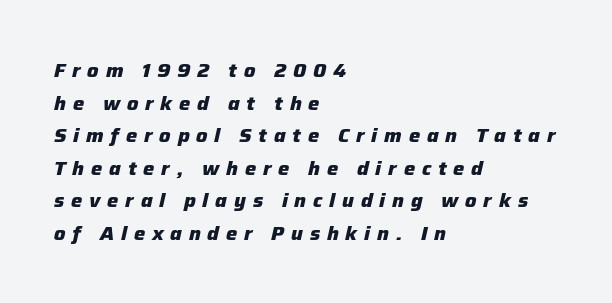
A classic flush-left, rag-right setting is used for this passage. A clean baseline with only descenders dipping below it. Thick stems and heavy bowls — unmistakably bold. The block of text has a typical density, with ordinary space between rows. The axis of the letterforms is tilted away from vertical. Honestly, the letter spacing is so wide it's the main thing you notice.
